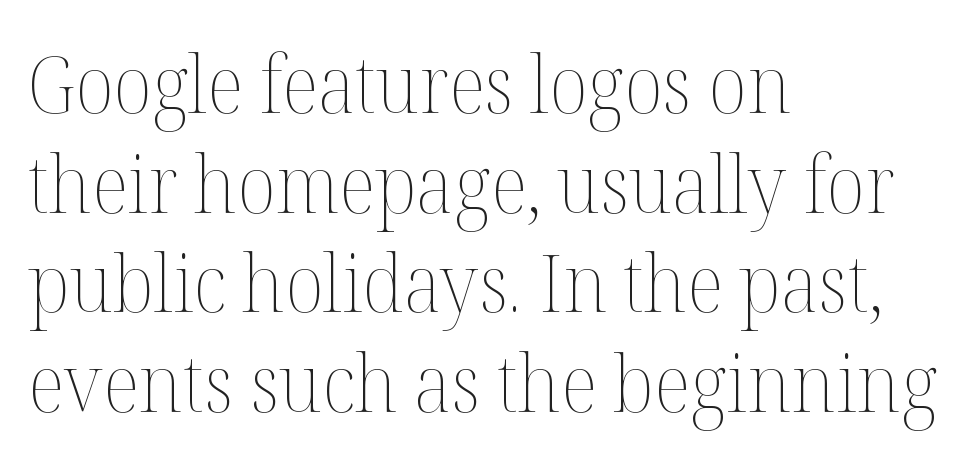
{"italic": "no", "bold": "no", "weight": "thin", "width": "normal", "stroke_contrast": "medium", "x_height": "medium", "monospaced": "no", "underline": "no", "align": "left", "line_spacing": "normal", "line_spacing_ratio": 1.26, "letter_spacing": "normal", "letter_spacing_em": 0.0, "glyph_px": 79}
